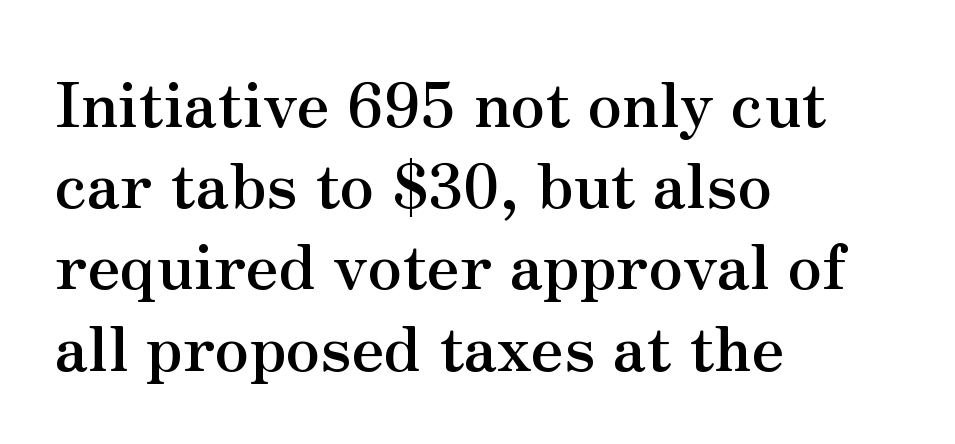
Q: Is the text bold? A: Yes.
Q: Is the text italic (slanted)? A: No, it is upright.
Q: Is the typeface a serif or a sans-serif typeface? A: Serif.
Q: Is the text underlined? A: No.
Q: How is the paragraph aligned? A: Left-aligned.
Q: Is the spacing between letters normal or unusually wide? A: Normal.
Q: Is the spacing between lines tight, normal or loose? A: Normal.
Q: Width (condensed, normal, or wide)? A: Normal.
Q: Stroke contrast? A: Medium.
Q: x-height? A: Small.
Q: Monospaced? A: No.
